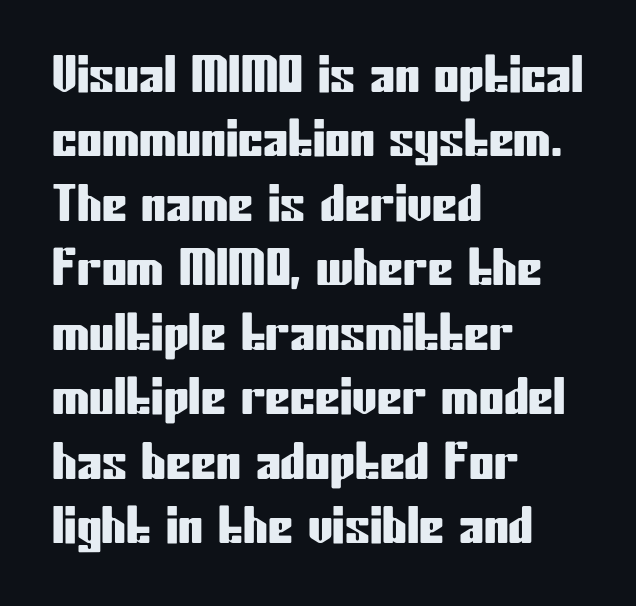
{"serif": "no", "italic": "no", "width": "condensed", "stroke_contrast": "low", "x_height": "medium", "monospaced": "no", "underline": "no", "align": "left", "line_spacing": "normal", "line_spacing_ratio": 1.29, "letter_spacing": "normal", "letter_spacing_em": 0.0, "glyph_px": 50}
